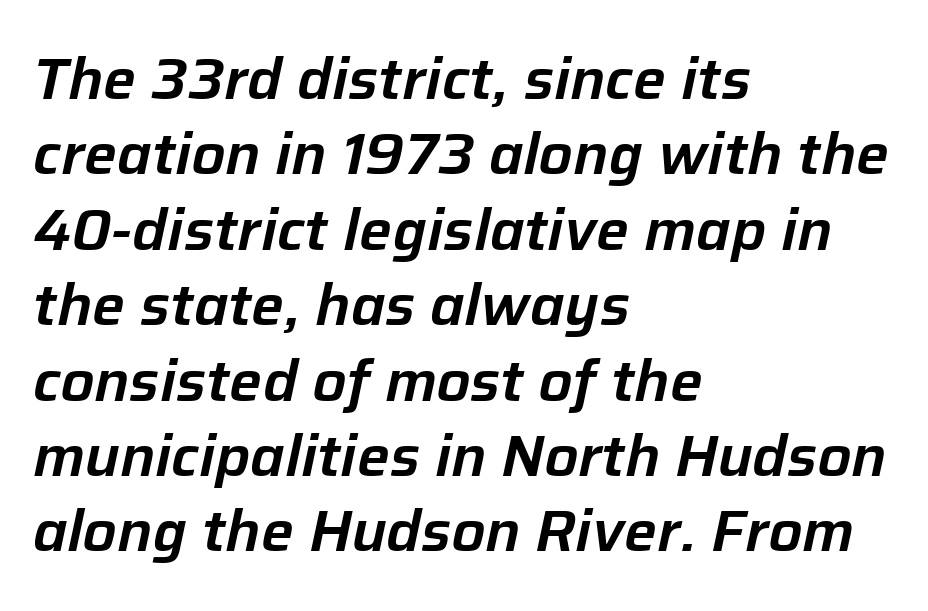
Q: Is the text italic (slanted)? A: Yes, it leans right by about 12 degrees.
Q: Is the text underlined? A: No.
Q: How is the paragraph aligned? A: Left-aligned.
Q: Is the spacing between letters normal or unusually wide? A: Normal.
Q: Is the spacing between lines tight, normal or loose? A: Normal.
Q: Width (condensed, normal, or wide)? A: Normal.
Q: Stroke contrast? A: Low.
Q: x-height? A: Medium.
Q: Monospaced? A: No.
